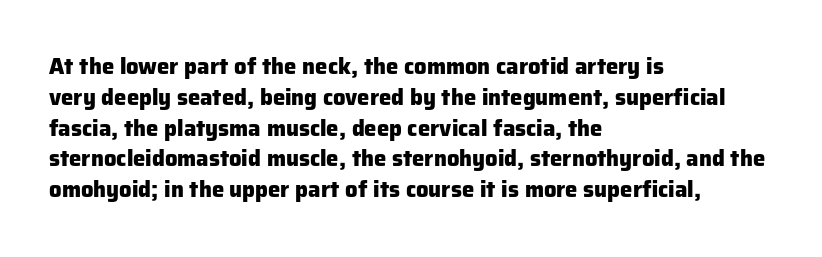
The image shows 22 px bold type, upright; set left-aligned, normal line spacing (1.4x), normal letter spacing, not underlined.
